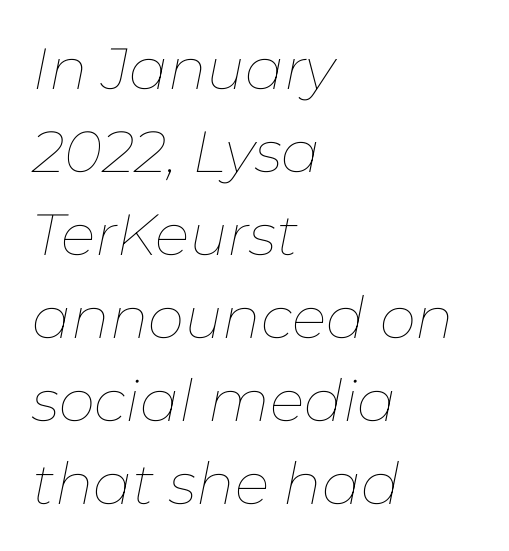
This block has exactly the height ordinary leading produces. Layout note: lines flush left. Plain, unruled lines of type. This sample uses plain, unmodified letter spacing. The letters advance in unequal steps, a hallmark of proportional type. No heavy texture on the line: the type isn't bold.
